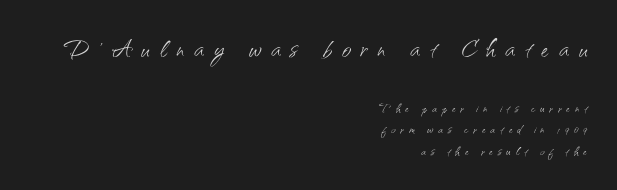
These lines are set flush right with a ragged left edge. Nothing sits at the stroke ends, so this counts as sans-serif. This sample uses expanded letter spacing, leaving extra air between glyphs. You get the large type first, then a drop to smaller type. The space directly below the letters is spotless.
